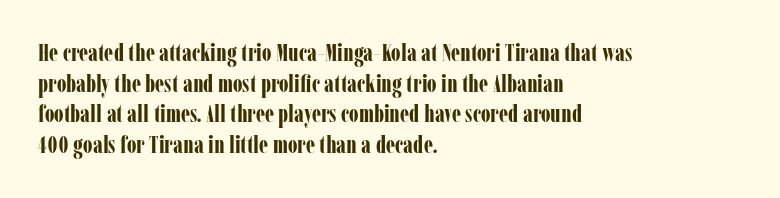
Q: Is the text bold? A: Yes.
Q: Is the text italic (slanted)? A: No, it is upright.
Q: Is the text underlined? A: No.
Q: How is the paragraph aligned? A: Left-aligned.
Q: Is the spacing between letters normal or unusually wide? A: Normal.
Q: Is the spacing between lines tight, normal or loose? A: Normal.
